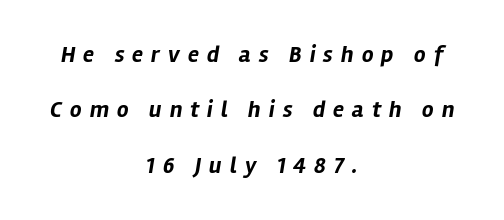
Q: Is the text bold? A: Yes.
Q: Is the text italic (slanted)? A: Yes, it leans right by about 12 degrees.
Q: Is the text underlined? A: No.
Q: How is the paragraph aligned? A: Centered.
Q: Is the spacing between letters normal or unusually wide? A: Unusually wide.
Q: Is the spacing between lines tight, normal or loose? A: Loose.
